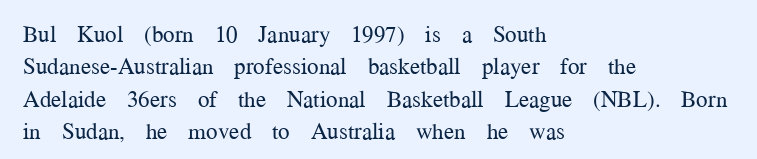
Q: Is the text bold? A: No.
Q: Is the text italic (slanted)? A: No, it is upright.
Q: Is the text underlined? A: No.
Q: How is the paragraph aligned? A: Left-aligned.
Q: Is the spacing between letters normal or unusually wide? A: Normal.
Q: Is the spacing between lines tight, normal or loose? A: Normal.
